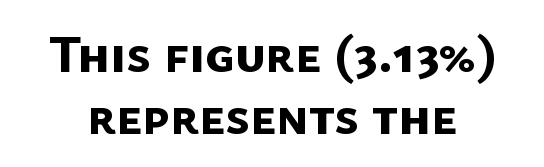
The image shows 53 px bold sans-serif type; set line spacing 1.17x, normal letter spacing, not underlined; low stroke contrast and a medium x-height.
